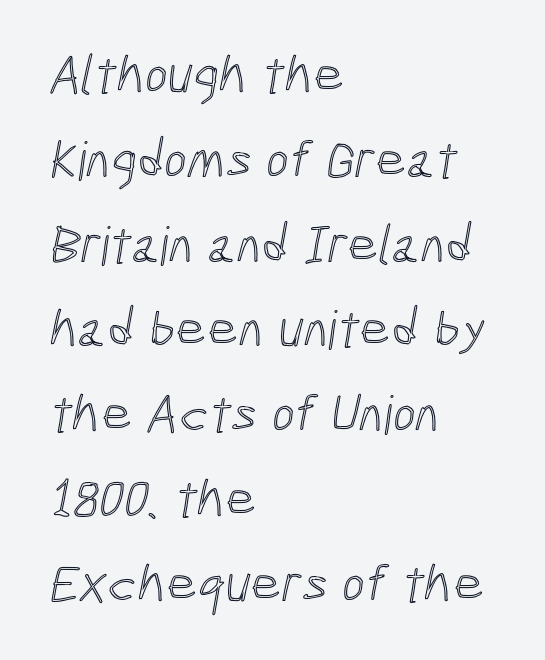
Words appear dense and cohesive because spacing is normal. Glance below the letters and you will spot only blank space. The compositor pushed each line to the left boundary. How would I describe the line gaps? Plain and ordinary.
